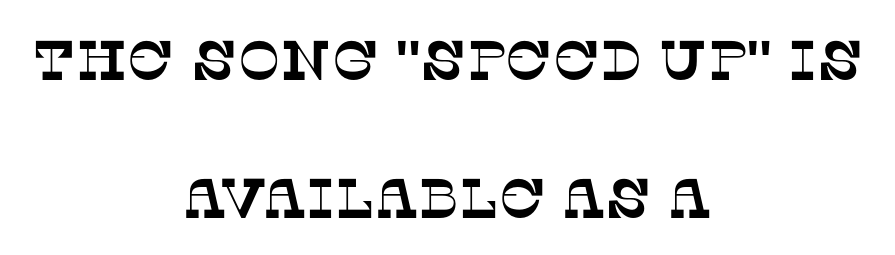
The image shows 56 px serif type; set centered, loose line spacing (2.47x), normal letter spacing, not underlined; low stroke contrast and a large x-height.
